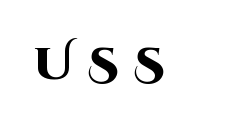
The image shows 45 px heavy sans-serif type, upright; set unusually wide letter spacing (+0.35 em), not underlined; high stroke contrast and a large x-height.
